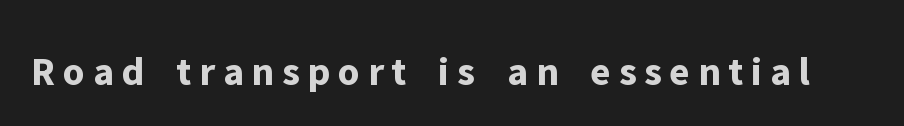
Glance below the letters and you will spot only blank space. Think of a printed novel: that variable character pitch is what you see here. This rendering employs a face without finishing strokes, i.e., a sans-serif. Caption: bold face, heavy strokes.
